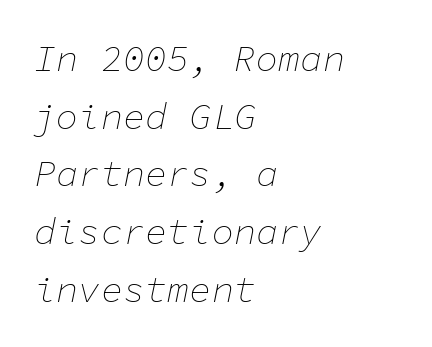
The image shows 37 px thin type, italic (leaning right), monospaced; set left-aligned, normal line spacing (1.56x), normal letter spacing, not underlined; low stroke contrast and a medium x-height.
